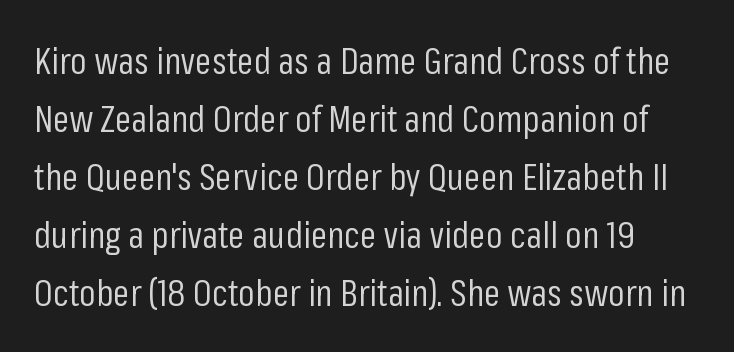
Q: Is the text bold? A: No.
Q: Is the text italic (slanted)? A: No, it is upright.
Q: Is the typeface a serif or a sans-serif typeface? A: Sans-serif.
Q: Is the text underlined? A: No.
Q: Is the spacing between letters normal or unusually wide? A: Normal.
Q: Is the spacing between lines tight, normal or loose? A: Normal.
Q: Width (condensed, normal, or wide)? A: Condensed.
Q: Stroke contrast? A: Low.
Q: x-height? A: Medium.
Q: Monospaced? A: No.
